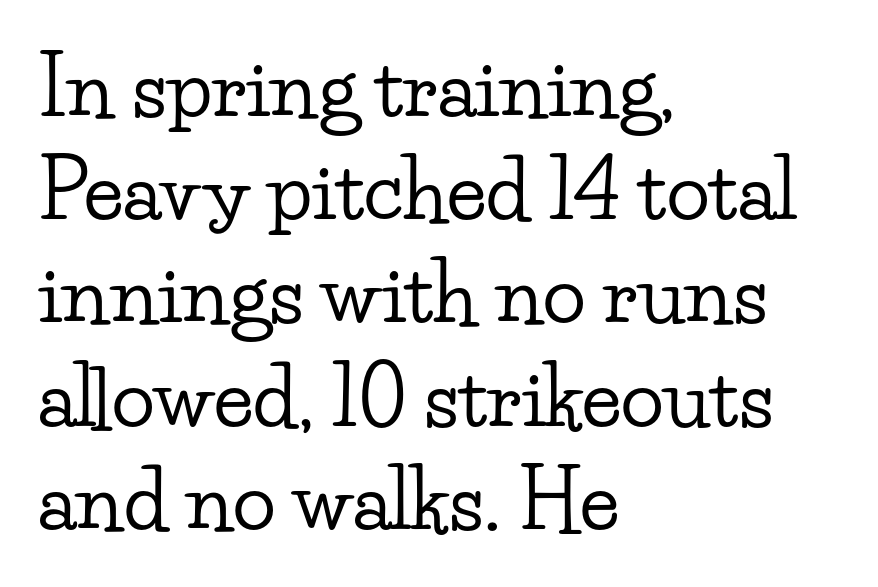
Q: Is the text italic (slanted)? A: No, it is upright.
Q: Is the typeface a serif or a sans-serif typeface? A: Serif.
Q: Is the text underlined? A: No.
Q: How is the paragraph aligned? A: Left-aligned.
Q: Is the spacing between letters normal or unusually wide? A: Normal.
Q: Is the spacing between lines tight, normal or loose? A: Normal.
Q: Width (condensed, normal, or wide)? A: Wide.
Q: Stroke contrast? A: Low.
Q: x-height? A: Small.
Q: Monospaced? A: No.
